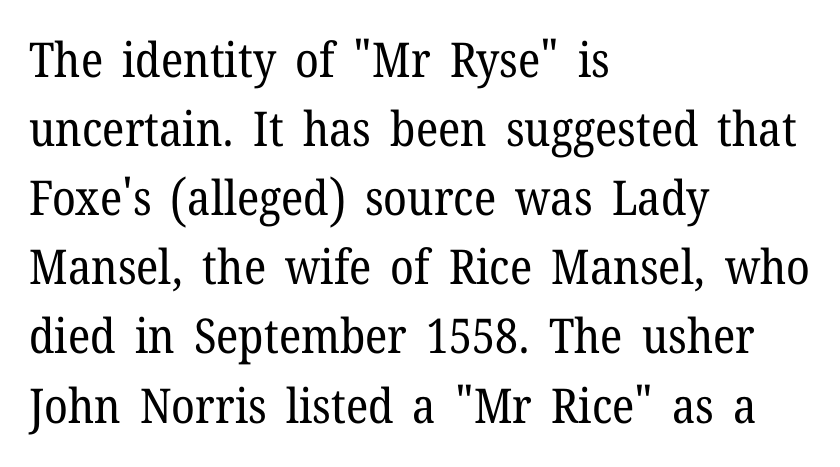
Q: Is the text bold? A: No.
Q: Is the text italic (slanted)? A: No, it is upright.
Q: Is the typeface a serif or a sans-serif typeface? A: Serif.
Q: Is the text underlined? A: No.
Q: How is the paragraph aligned? A: Left-aligned.
Q: Is the spacing between letters normal or unusually wide? A: Normal.
Q: Is the spacing between lines tight, normal or loose? A: Normal.
Q: Width (condensed, normal, or wide)? A: Normal.
Q: Stroke contrast? A: Low.
Q: x-height? A: Medium.
Q: Monospaced? A: No.
